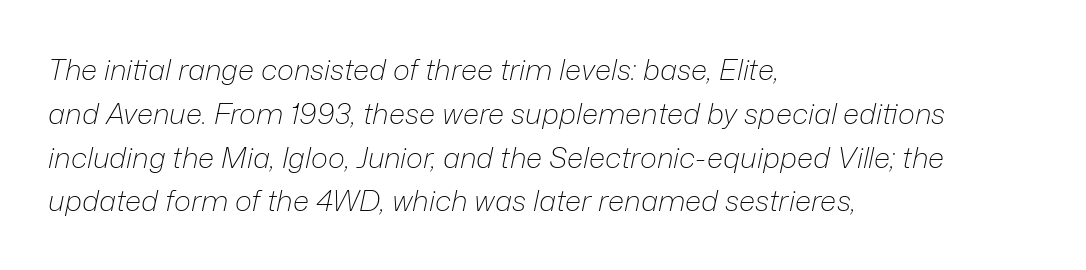
{"italic": "yes", "lean": "right", "slant_degrees": 12, "bold": "no", "weight": "light", "width": "normal", "stroke_contrast": "low", "x_height": "medium", "monospaced": "no", "underline": "no", "align": "left", "line_spacing": "normal", "line_spacing_ratio": 1.51, "letter_spacing": "normal", "letter_spacing_em": 0.0, "glyph_px": 29}
